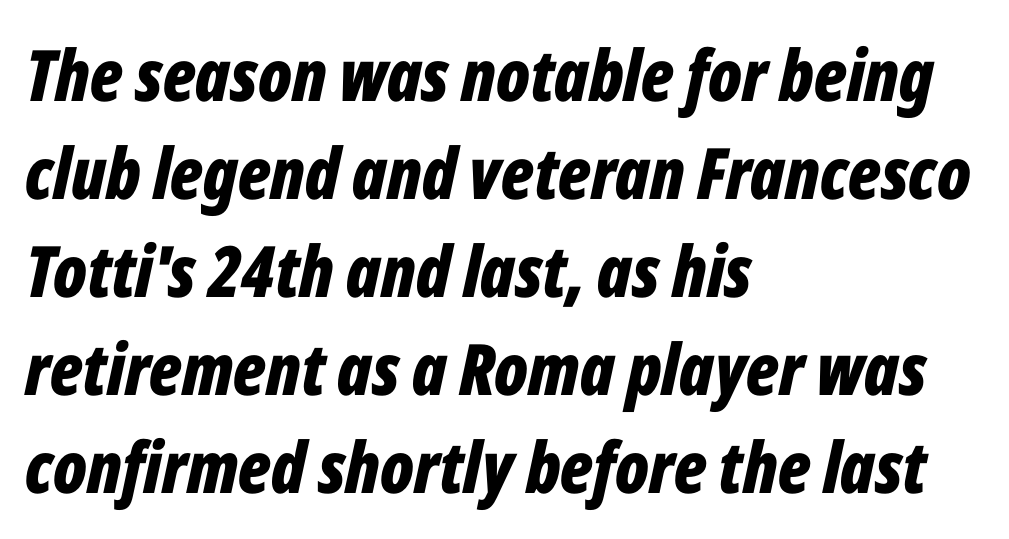
Q: Is the text bold? A: Yes.
Q: Is the text italic (slanted)? A: Yes, it leans right by about 12 degrees.
Q: Is the text underlined? A: No.
Q: How is the paragraph aligned? A: Left-aligned.
Q: Is the spacing between letters normal or unusually wide? A: Normal.
Q: Is the spacing between lines tight, normal or loose? A: Normal.
Q: Width (condensed, normal, or wide)? A: Condensed.
Q: Stroke contrast? A: Low.
Q: x-height? A: Medium.
Q: Monospaced? A: No.
